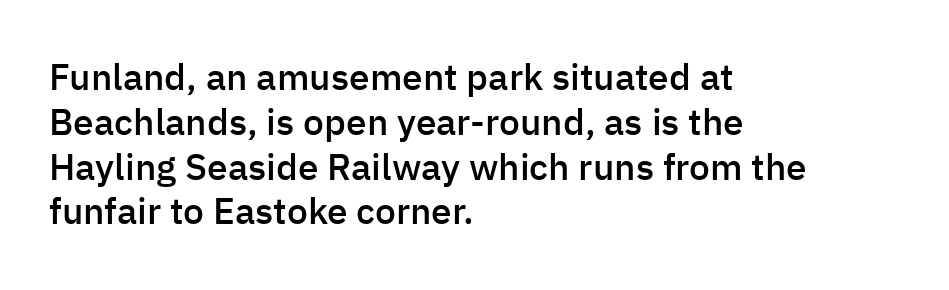
The image shows 37 px semibold sans-serif type, upright; set left-aligned, line spacing 1.21x, normal letter spacing, not underlined; low stroke contrast and a medium x-height.
